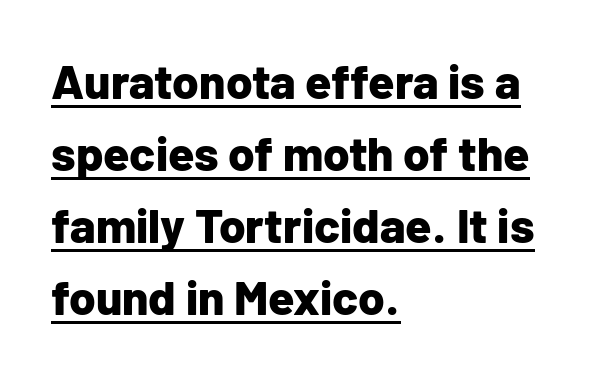
{"serif": "no", "italic": "no", "bold": "yes", "weight": "bold", "width": "normal", "stroke_contrast": "low", "x_height": "medium", "monospaced": "no", "underline": "yes", "align": "left", "line_spacing": "normal", "line_spacing_ratio": 1.5, "letter_spacing": "normal", "letter_spacing_em": 0.0, "glyph_px": 48}
